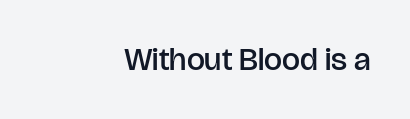
{"serif": "no", "italic": "no", "bold": "semi", "weight": "semibold", "width": "normal", "stroke_contrast": "low", "x_height": "large", "monospaced": "no", "underline": "no", "align": "right", "letter_spacing": "normal", "letter_spacing_em": 0.0, "glyph_px": 32}
